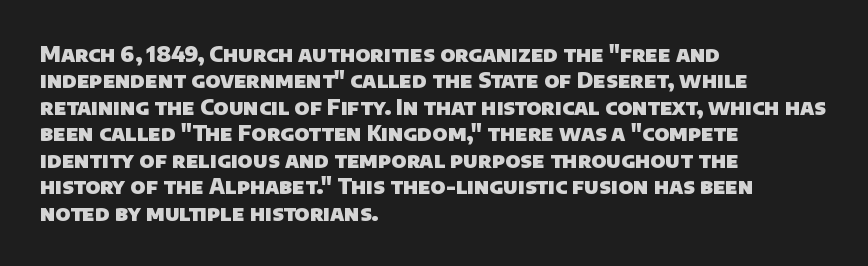
{"bold": "yes", "underline": "no", "align": "left", "line_spacing": "normal", "line_spacing_ratio": 1.26, "letter_spacing": "normal", "letter_spacing_em": 0.0, "glyph_px": 21}
